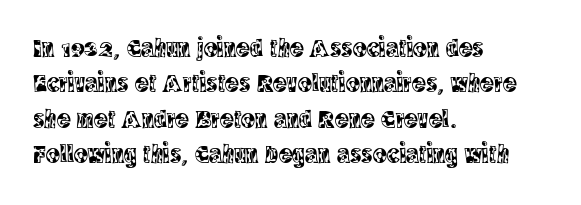
{"italic": "no", "underline": "no", "align": "left", "line_spacing": "normal", "line_spacing_ratio": 1.36, "letter_spacing": "normal", "letter_spacing_em": 0.0, "glyph_px": 26}
